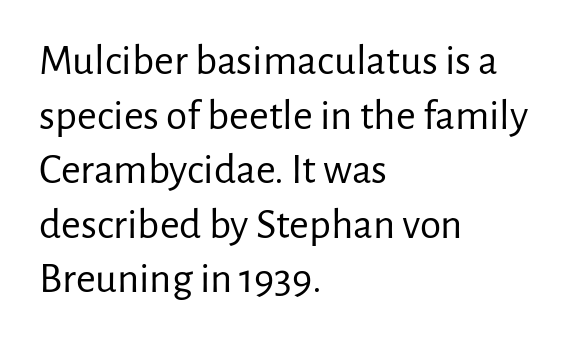
Default kerning and tracking; the words read as compact shapes. Reading down the column, the eye jumps a familiar distance to each next line. The passage shown is not underscored anywhere. Proportional: the letters do not fall into vertical columns. In CSS terms this would be text-align: left.
